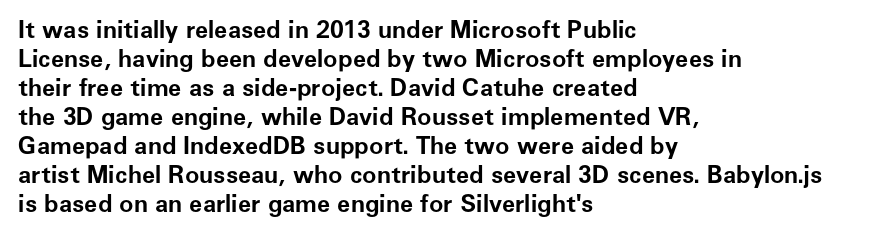
Q: Is the text bold? A: Yes.
Q: Is the text italic (slanted)? A: No, it is upright.
Q: Is the text underlined? A: No.
Q: How is the paragraph aligned? A: Left-aligned.
Q: Is the spacing between letters normal or unusually wide? A: Normal.
